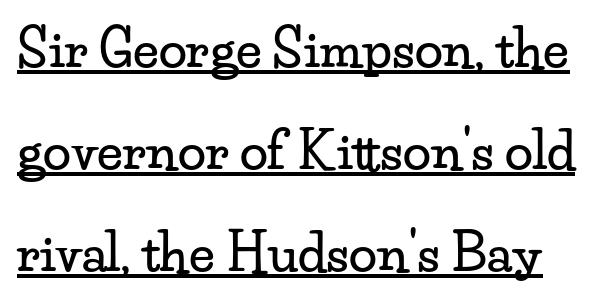
{"serif": "yes", "italic": "no", "width": "wide", "stroke_contrast": "low", "x_height": "small", "monospaced": "no", "underline": "yes", "line_spacing": "loose", "line_spacing_ratio": 2.0, "letter_spacing": "normal", "letter_spacing_em": 0.0, "glyph_px": 51}
